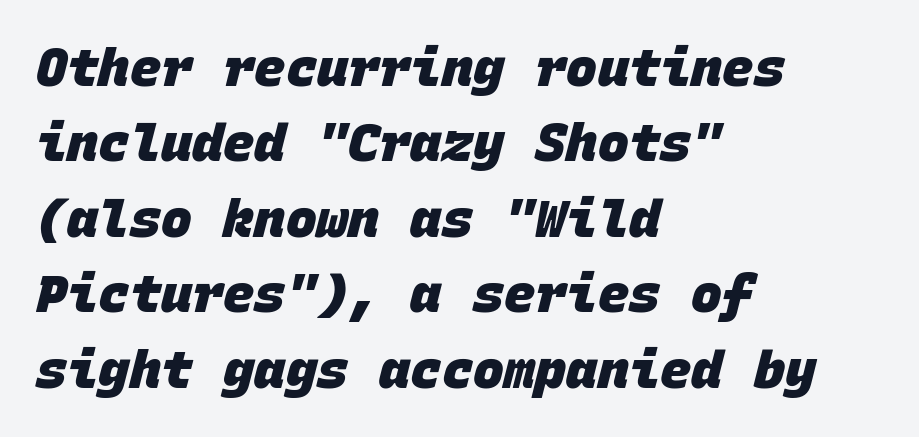
Q: Is the text bold? A: Yes.
Q: Is the typeface a serif or a sans-serif typeface? A: Sans-serif.
Q: Is the text underlined? A: No.
Q: How is the paragraph aligned? A: Left-aligned.
Q: Is the spacing between letters normal or unusually wide? A: Normal.
Q: Is the spacing between lines tight, normal or loose? A: Normal.
Q: Width (condensed, normal, or wide)? A: Normal.
Q: Stroke contrast? A: Low.
Q: x-height? A: Large.
Q: Monospaced? A: Yes.
